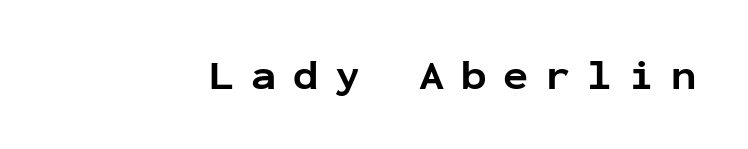
{"serif": "no", "italic": "no", "bold": "yes", "weight": "bold", "width": "normal", "stroke_contrast": "low", "x_height": "medium", "monospaced": "yes", "underline": "no", "letter_spacing": "wide", "letter_spacing_em": 0.4, "glyph_px": 42}
